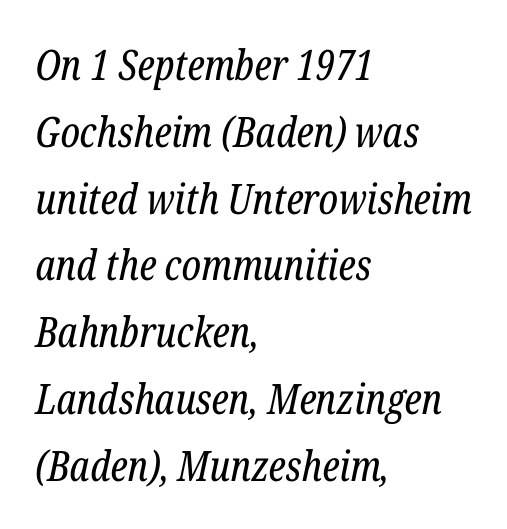
Q: Is the text bold? A: No.
Q: Is the text italic (slanted)? A: Yes, it leans right by about 12 degrees.
Q: Is the typeface a serif or a sans-serif typeface? A: Serif.
Q: Is the text underlined? A: No.
Q: How is the paragraph aligned? A: Left-aligned.
Q: Is the spacing between letters normal or unusually wide? A: Normal.
Q: Is the spacing between lines tight, normal or loose? A: Normal.
Q: Width (condensed, normal, or wide)? A: Condensed.
Q: Stroke contrast? A: Low.
Q: x-height? A: Medium.
Q: Monospaced? A: No.
